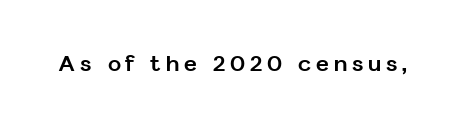
The image shows 22 px bold type, upright; set unusually wide letter spacing (+0.22 em), not underlined.
